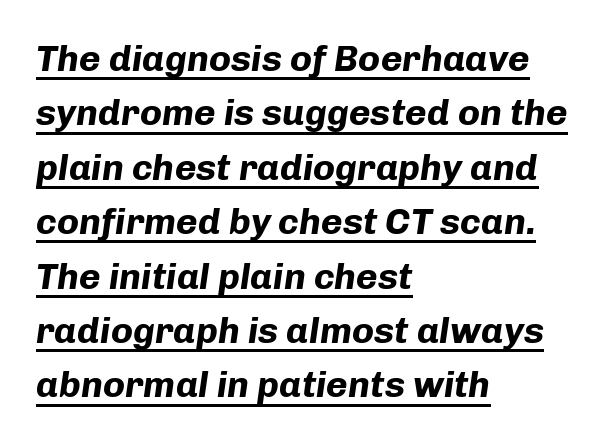
{"italic": "yes", "lean": "right", "slant_degrees": 8, "bold": "yes", "weight": "bold", "width": "normal", "stroke_contrast": "low", "x_height": "medium", "monospaced": "no", "underline": "yes", "align": "left", "line_spacing": "normal", "line_spacing_ratio": 1.47, "letter_spacing": "normal", "letter_spacing_em": 0.0, "glyph_px": 37}
